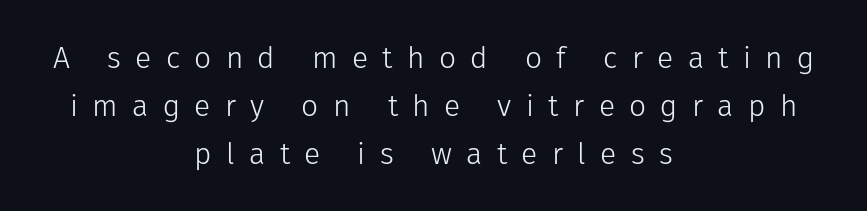
{"serif": "no", "italic": "no", "bold": "no", "weight": "light", "width": "normal", "stroke_contrast": "low", "x_height": "medium", "monospaced": "no", "underline": "no", "align": "center", "line_spacing": "normal", "line_spacing_ratio": 1.6, "letter_spacing": "wide", "letter_spacing_em": 0.48, "glyph_px": 30}
